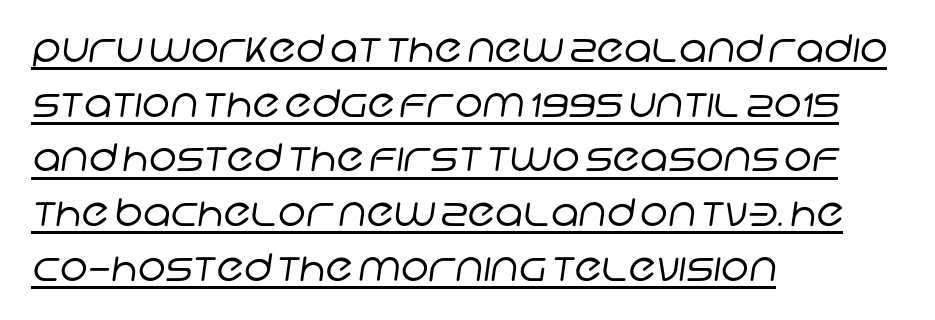
Q: Is the text bold? A: No.
Q: Is the typeface a serif or a sans-serif typeface? A: Sans-serif.
Q: Is the text underlined? A: Yes.
Q: How is the paragraph aligned? A: Left-aligned.
Q: Is the spacing between letters normal or unusually wide? A: Normal.
Q: Is the spacing between lines tight, normal or loose? A: Normal.
Q: Width (condensed, normal, or wide)? A: Normal.
Q: Stroke contrast? A: Low.
Q: x-height? A: Large.
Q: Monospaced? A: No.
